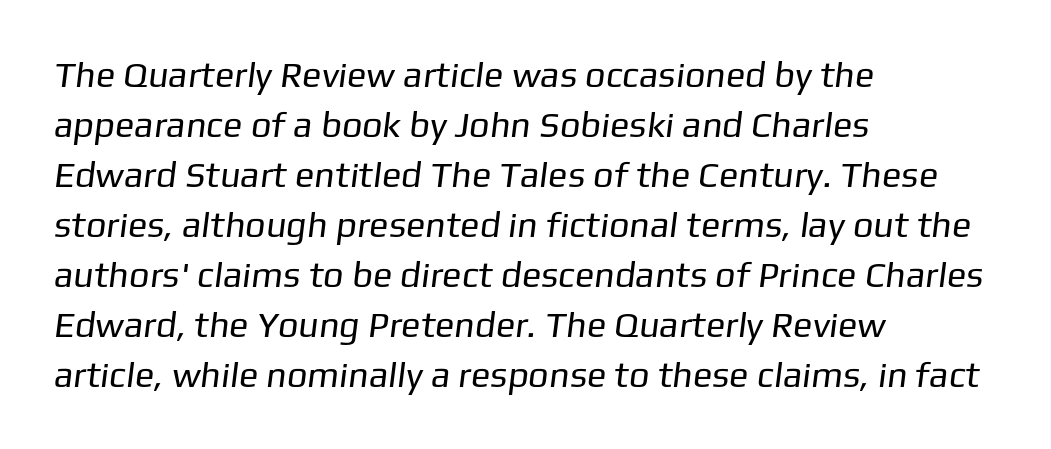
The image shows 36 px regular-weight sans-serif type; set left-aligned, normal line spacing (1.39x), normal letter spacing, not underlined; low stroke contrast and a medium x-height.
